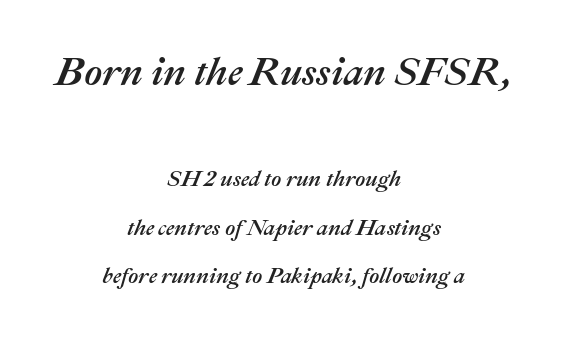
{"italic": "yes", "lean": "right", "slant_degrees": 22, "width": "normal", "stroke_contrast": "medium", "x_height": "medium", "monospaced": "no", "underline": "no", "align": "center", "line_spacing": "loose", "line_spacing_ratio": 2.22, "letter_spacing": "normal", "letter_spacing_em": 0.0, "larger_block": "first", "size_ratio": 1.77, "glyph_px": 39}
